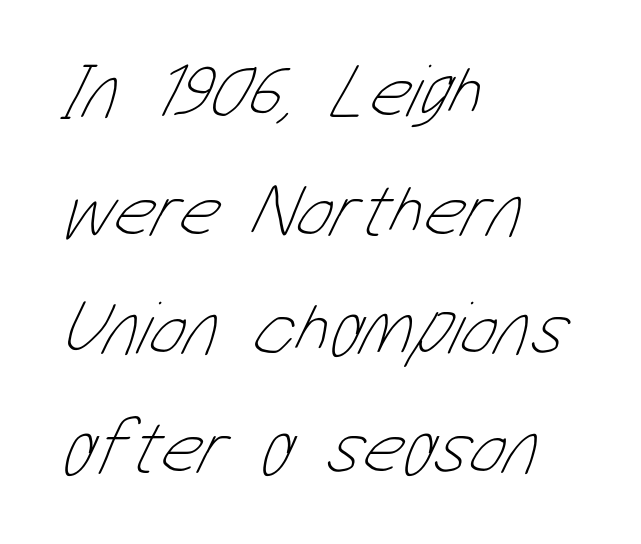
The image shows 77 px thin, condensed type; set left-aligned, normal line spacing (1.54x), normal letter spacing, not underlined; low stroke contrast and a medium x-height.
